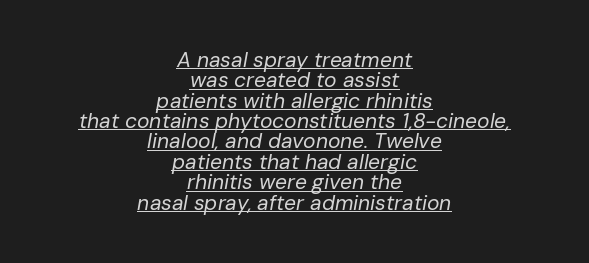
Q: Is the text bold? A: No.
Q: Is the text italic (slanted)? A: Yes, it leans right by about 10 degrees.
Q: Is the text underlined? A: Yes.
Q: How is the paragraph aligned? A: Centered.
Q: Is the spacing between letters normal or unusually wide? A: Normal.
Q: Is the spacing between lines tight, normal or loose? A: Tight.
